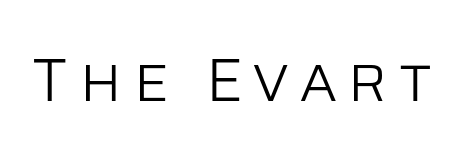
Q: Is the text bold? A: No.
Q: Is the text italic (slanted)? A: No, it is upright.
Q: Is the typeface a serif or a sans-serif typeface? A: Sans-serif.
Q: Is the text underlined? A: No.
Q: Width (condensed, normal, or wide)? A: Normal.
Q: Stroke contrast? A: Low.
Q: x-height? A: Large.
Q: Monospaced? A: No.
